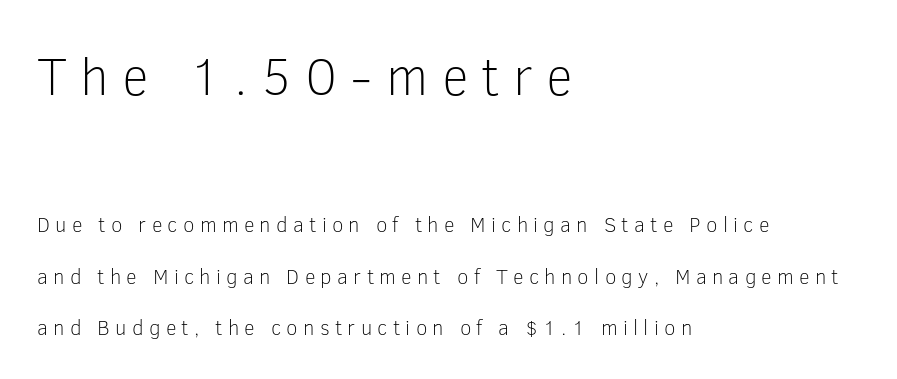
Q: Is the text bold? A: No.
Q: Is the text italic (slanted)? A: No, it is upright.
Q: Is the typeface a serif or a sans-serif typeface? A: Sans-serif.
Q: Is the text underlined? A: No.
Q: How is the paragraph aligned? A: Left-aligned.
Q: Is the spacing between letters normal or unusually wide? A: Unusually wide.
Q: Is the spacing between lines tight, normal or loose? A: Loose.
Q: Which block of text is set in a larger size, the first (top) or the second (bottom)? A: The first (top) one.
Q: Width (condensed, normal, or wide)? A: Normal.
Q: Stroke contrast? A: Low.
Q: x-height? A: Medium.
Q: Monospaced? A: No.
